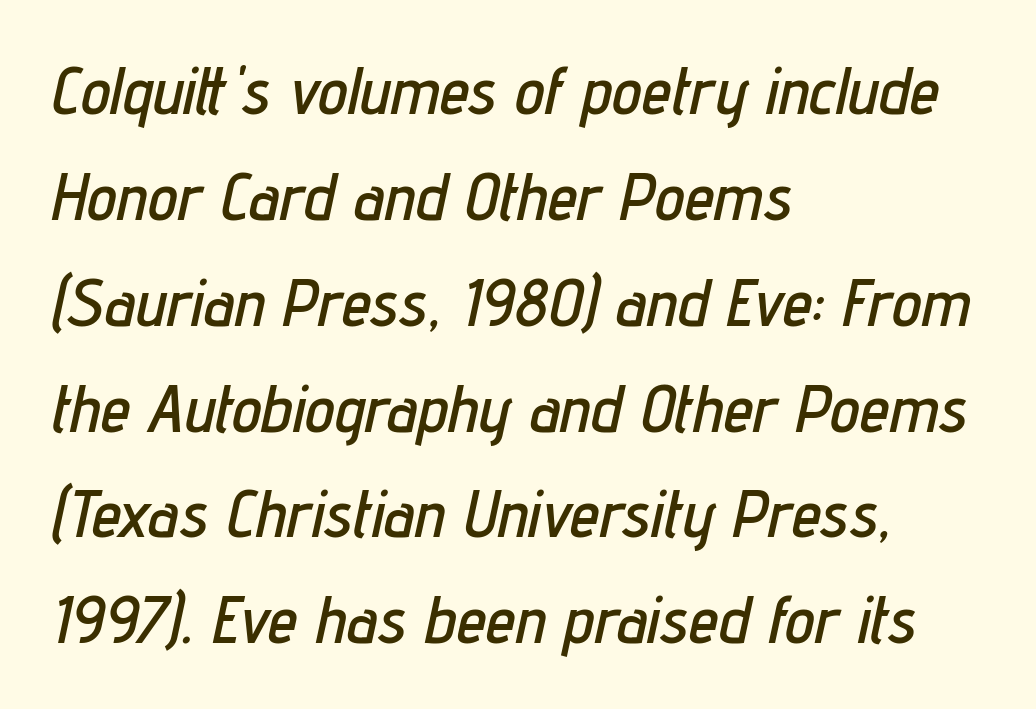
The image shows 67 px condensed type, italic (leaning right); set left-aligned, normal line spacing (1.58x), normal letter spacing, not underlined; low stroke contrast and a medium x-height.
